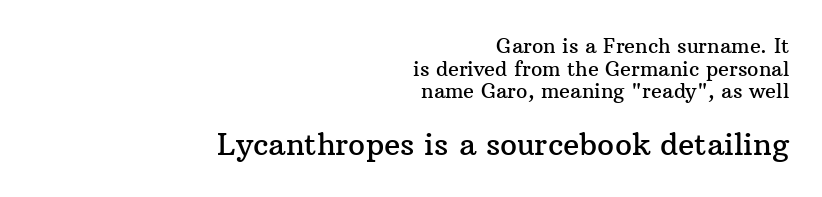
Q: Is the text italic (slanted)? A: No, it is upright.
Q: Is the typeface a serif or a sans-serif typeface? A: Serif.
Q: Is the text underlined? A: No.
Q: How is the paragraph aligned? A: Right-aligned.
Q: Is the spacing between letters normal or unusually wide? A: Normal.
Q: Is the spacing between lines tight, normal or loose? A: Tight.
Q: Which block of text is set in a larger size, the first (top) or the second (bottom)? A: The second (bottom) one.
Q: Width (condensed, normal, or wide)? A: Normal.
Q: Stroke contrast? A: Medium.
Q: x-height? A: Medium.
Q: Monospaced? A: No.
